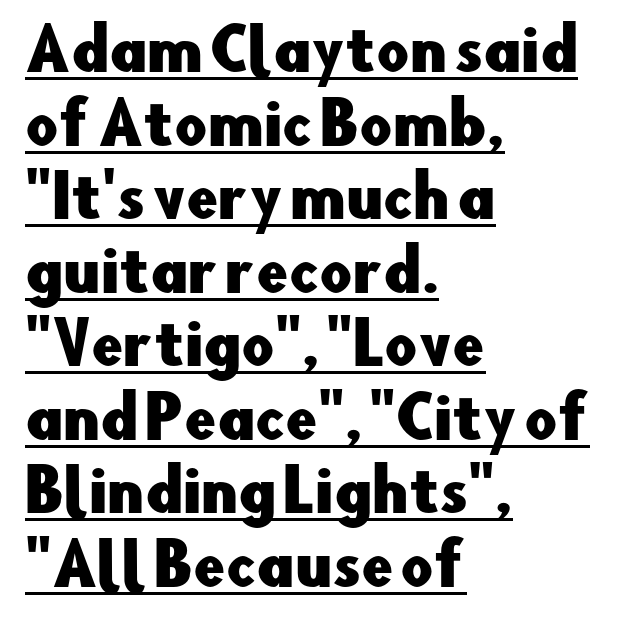
The image shows 57 px sans-serif type, upright; set left-aligned, normal line spacing (1.29x), normal letter spacing, underlined; low stroke contrast and a small x-height.
